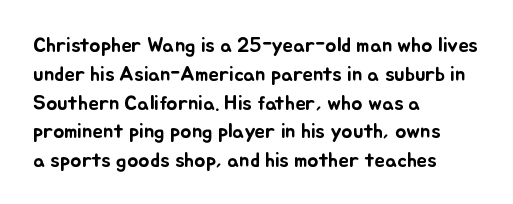
The image shows 21 px text type, upright; set left-aligned, normal line spacing (1.37x), normal letter spacing, not underlined.
